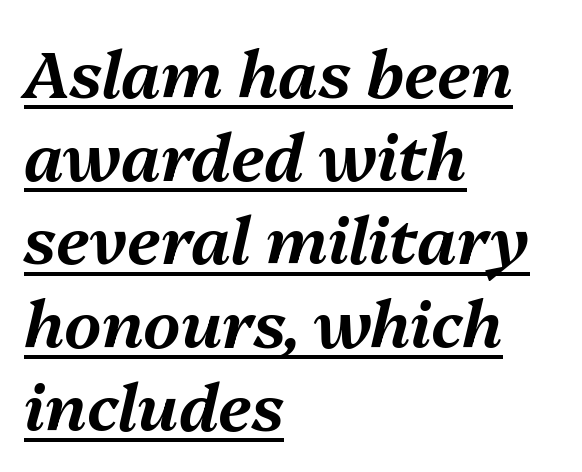
The image shows 65 px text type, italic (leaning right); set left-aligned, normal line spacing (1.28x), normal letter spacing, underlined; medium stroke contrast and a medium x-height.
